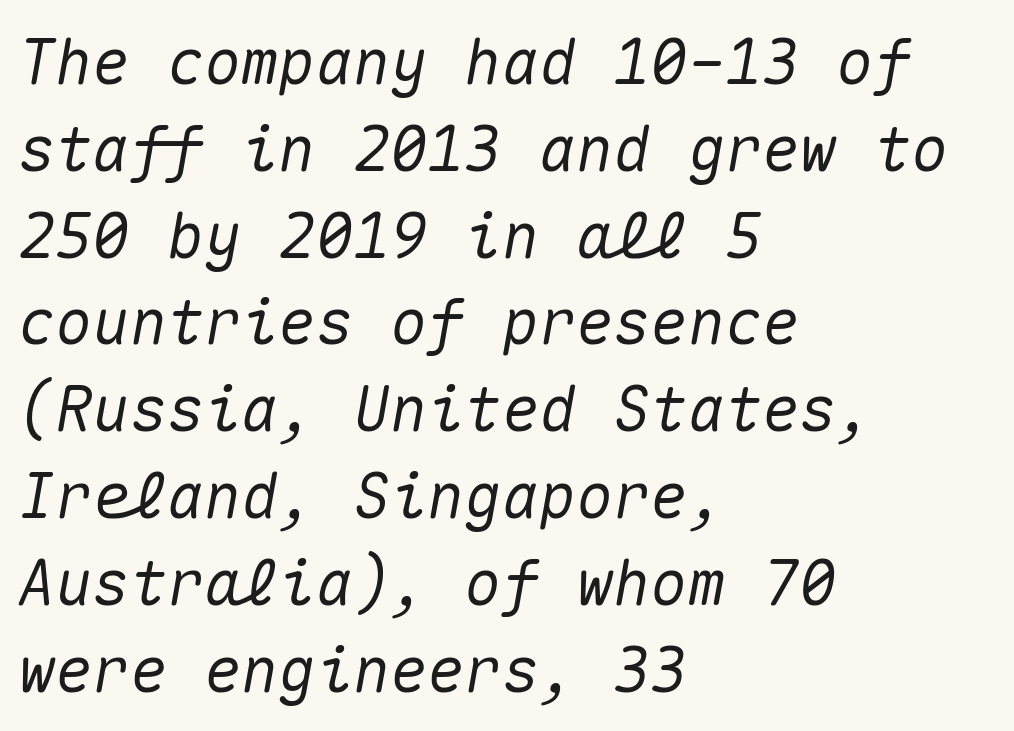
{"italic": "yes", "lean": "right", "slant_degrees": 10, "width": "normal", "stroke_contrast": "medium", "x_height": "medium", "monospaced": "yes", "underline": "no", "align": "left", "line_spacing": "normal", "line_spacing_ratio": 1.4, "letter_spacing": "normal", "letter_spacing_em": 0.0, "glyph_px": 62}
